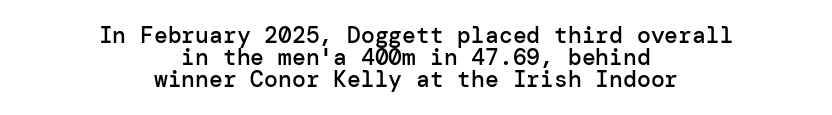
Does the lettering tilt? It doesn't — this is upright. Spacing between characters is what you'd get straight out of the box. Just letters on the line, the space beneath them empty. The space between consecutive lines is stingy. Typographic density is moderately raised because the face is semibold. The rag falls on both sides of this text block equally.
